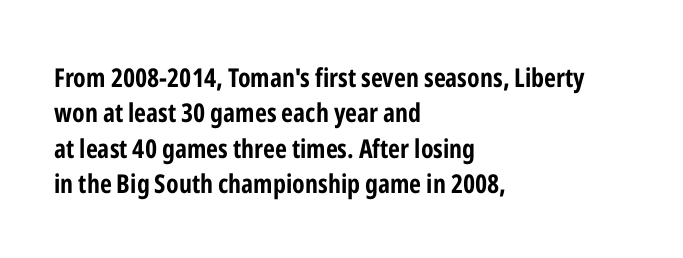
The image shows 26 px bold type, upright; set left-aligned, normal line spacing (1.36x), normal letter spacing, not underlined.
